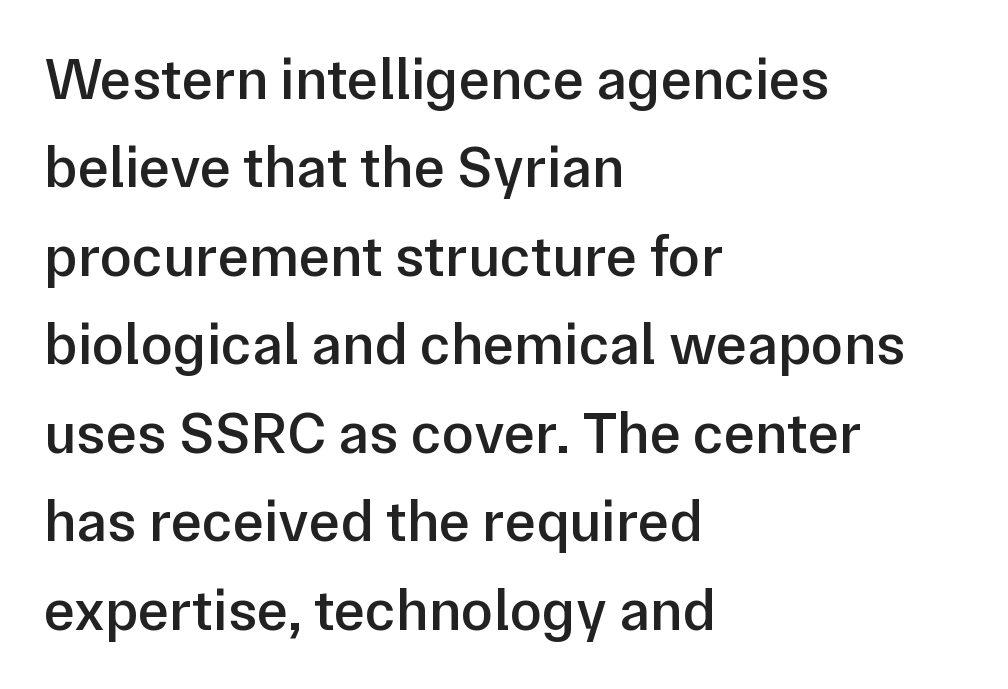
Q: Is the text bold? A: Semi-bold.
Q: Is the text italic (slanted)? A: No, it is upright.
Q: Is the typeface a serif or a sans-serif typeface? A: Sans-serif.
Q: Is the text underlined? A: No.
Q: How is the paragraph aligned? A: Left-aligned.
Q: Is the spacing between letters normal or unusually wide? A: Normal.
Q: Is the spacing between lines tight, normal or loose? A: Normal.
Q: Width (condensed, normal, or wide)? A: Normal.
Q: Stroke contrast? A: Low.
Q: x-height? A: Medium.
Q: Monospaced? A: No.
